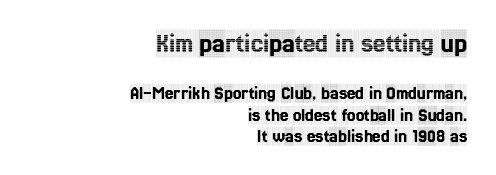
The image shows 28 px condensed serif type, upright; set right-aligned, tight line spacing (1.13x), normal letter spacing, not underlined; the first (top) block is 1.47x larger; a large x-height.
